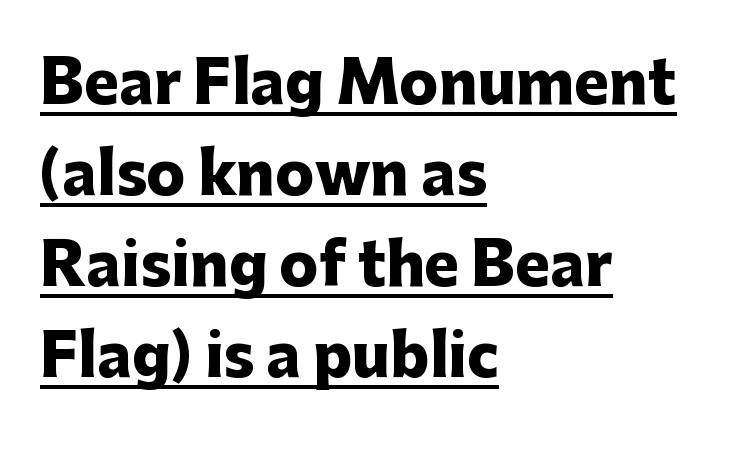
{"serif": "no", "italic": "no", "bold": "yes", "weight": "heavy", "width": "normal", "stroke_contrast": "low", "x_height": "medium", "monospaced": "no", "underline": "yes", "align": "left", "line_spacing": "normal", "line_spacing_ratio": 1.57, "letter_spacing": "normal", "letter_spacing_em": 0.0, "glyph_px": 58}
